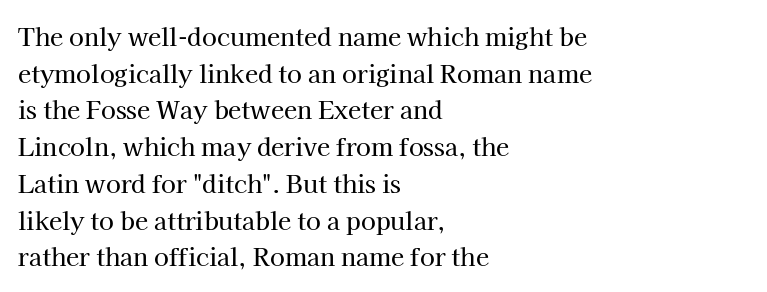
The image shows 24 px text type, upright; set left-aligned, normal line spacing (1.53x), normal letter spacing, not underlined.
